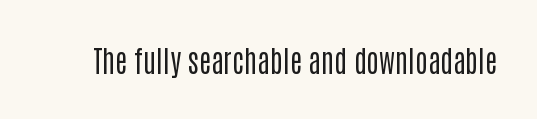
Notice how the stems are strictly vertical — no italics here. This is not heavy type; no bold has been used. The specimen omits any rule beneath the text block's lines. In terms of letterform style, serifs are entirely absent. Is this a fixed-width face? No — the glyphs have proportional, varying widths. No extra tracking has been applied to these lines.
